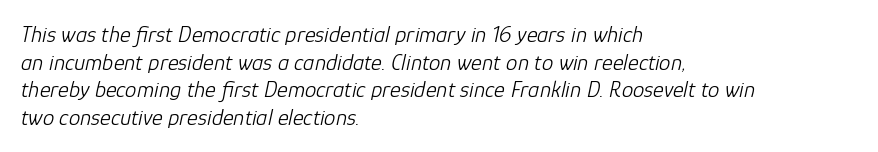
Q: Is the text bold? A: No.
Q: Is the text italic (slanted)? A: Yes, it leans right by about 12 degrees.
Q: Is the text underlined? A: No.
Q: How is the paragraph aligned? A: Left-aligned.
Q: Is the spacing between letters normal or unusually wide? A: Normal.
